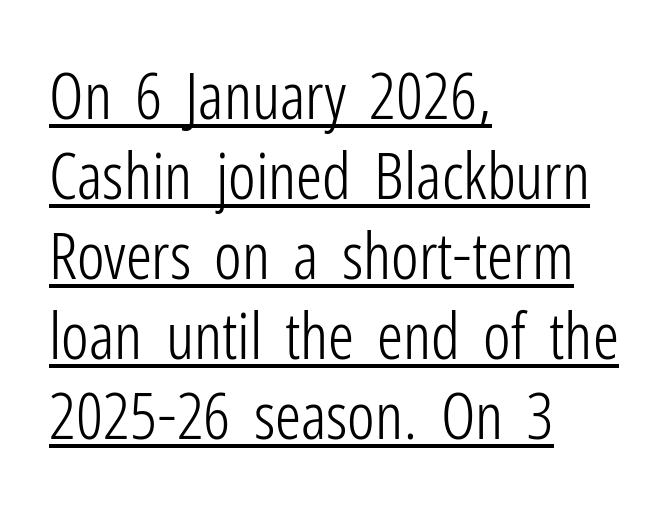
This is underlined copy, the kind a proofreader might mark for attention. The letterforms sit shoulder to shoulder at normal distance. Unlike italic type, these characters show no tilt at all. Layout note: lines flush left.
